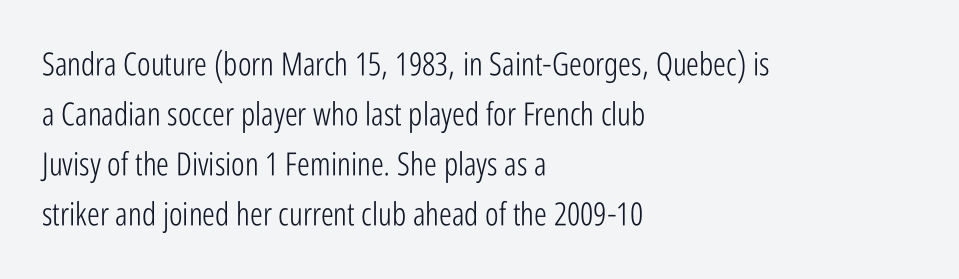
{"serif": "no", "italic": "no", "bold": "no", "weight": "light", "width": "condensed", "stroke_contrast": "low", "x_height": "medium", "monospaced": "no", "underline": "no", "align": "left", "line_spacing": "normal", "line_spacing_ratio": 1.56, "letter_spacing": "normal", "letter_spacing_em": 0.0, "glyph_px": 32}
